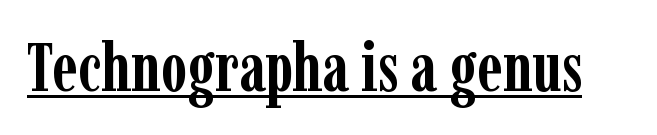
The image shows 67 px semibold, condensed serif type, upright; set normal letter spacing, underlined; low stroke contrast and a medium x-height.
